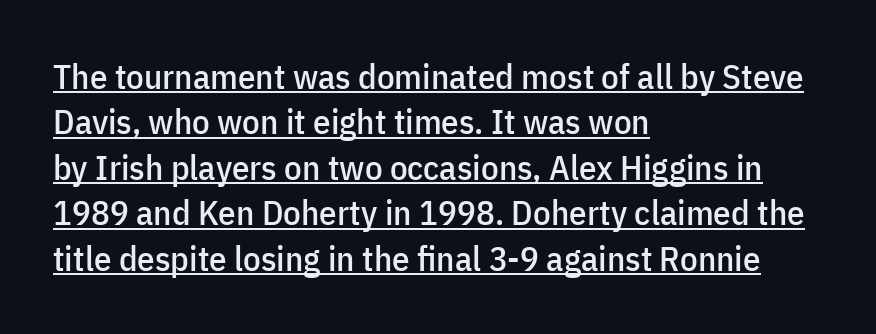
{"serif": "no", "italic": "no", "width": "condensed", "stroke_contrast": "low", "x_height": "medium", "monospaced": "no", "underline": "yes", "align": "left", "line_spacing": "normal", "line_spacing_ratio": 1.3, "letter_spacing": "normal", "letter_spacing_em": 0.0, "glyph_px": 35}
